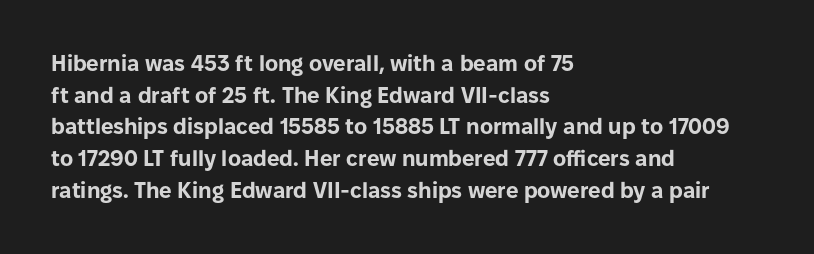
Q: Is the text bold? A: Yes.
Q: Is the text italic (slanted)? A: No, it is upright.
Q: Is the text underlined? A: No.
Q: How is the paragraph aligned? A: Left-aligned.
Q: Is the spacing between letters normal or unusually wide? A: Normal.
Q: Is the spacing between lines tight, normal or loose? A: Normal.
